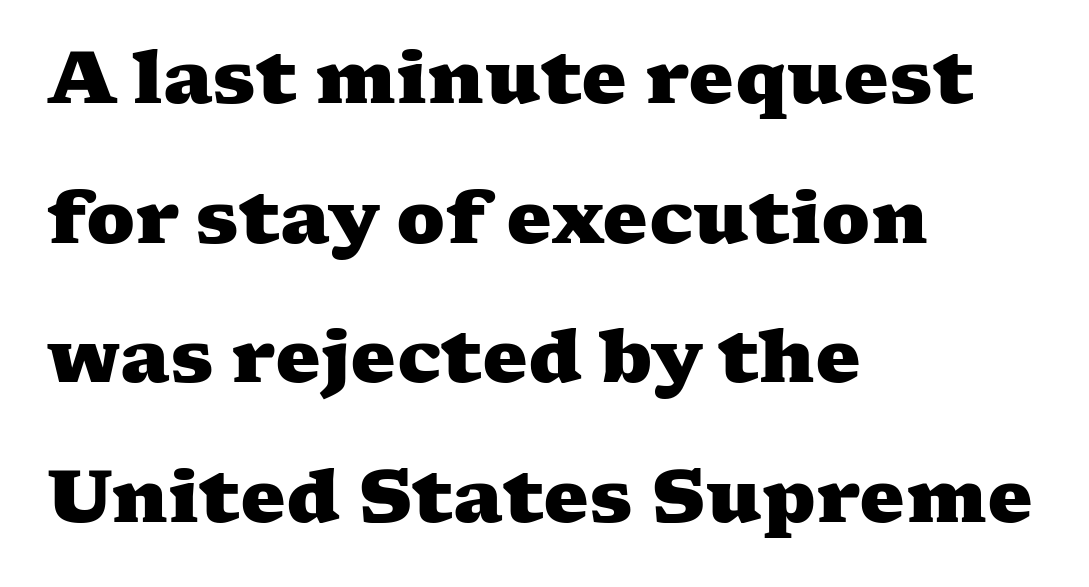
The image shows 72 px heavy, wide serif type; set left-aligned, loose line spacing (1.94x), normal letter spacing, not underlined; medium stroke contrast and a medium x-height.
